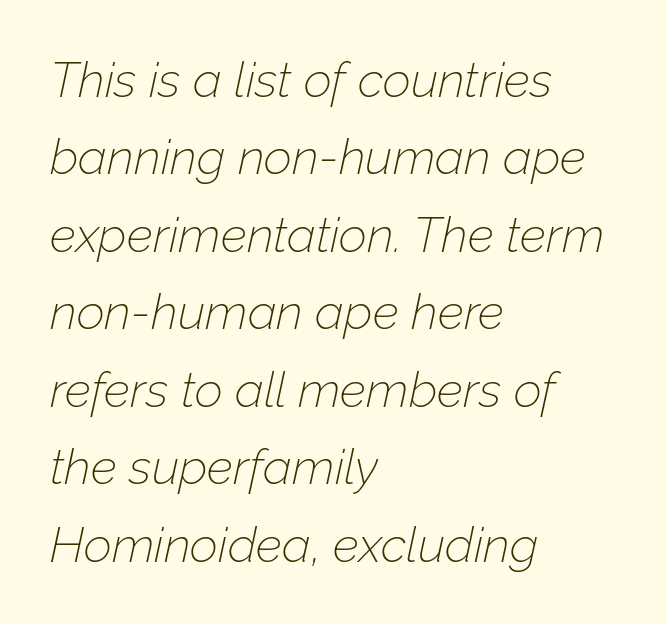
{"italic": "yes", "lean": "right", "slant_degrees": 12, "bold": "no", "weight": "thin", "width": "normal", "stroke_contrast": "low", "x_height": "medium", "monospaced": "no", "underline": "no", "align": "left", "line_spacing": "normal", "line_spacing_ratio": 1.58, "letter_spacing": "normal", "letter_spacing_em": 0.0, "glyph_px": 49}
